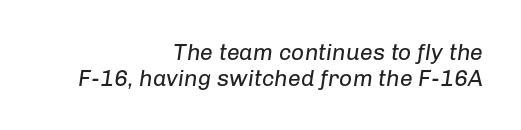
The image shows 23 px text type, italic (leaning right); set right-aligned, tight line spacing (1.11x), normal letter spacing, not underlined.
